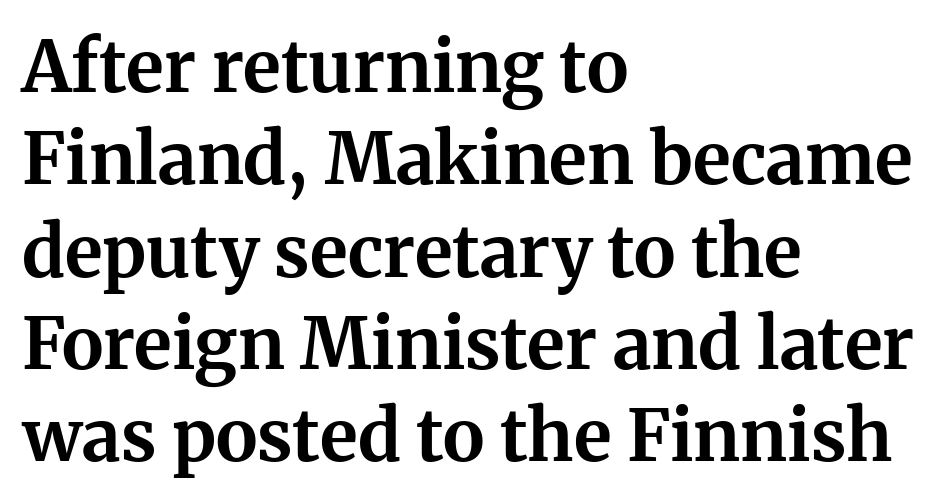
Q: Is the text bold? A: Yes.
Q: Is the text italic (slanted)? A: No, it is upright.
Q: Is the typeface a serif or a sans-serif typeface? A: Serif.
Q: Is the text underlined? A: No.
Q: How is the paragraph aligned? A: Left-aligned.
Q: Is the spacing between letters normal or unusually wide? A: Normal.
Q: Is the spacing between lines tight, normal or loose? A: Normal.
Q: Width (condensed, normal, or wide)? A: Normal.
Q: Stroke contrast? A: Medium.
Q: x-height? A: Medium.
Q: Monospaced? A: No.
